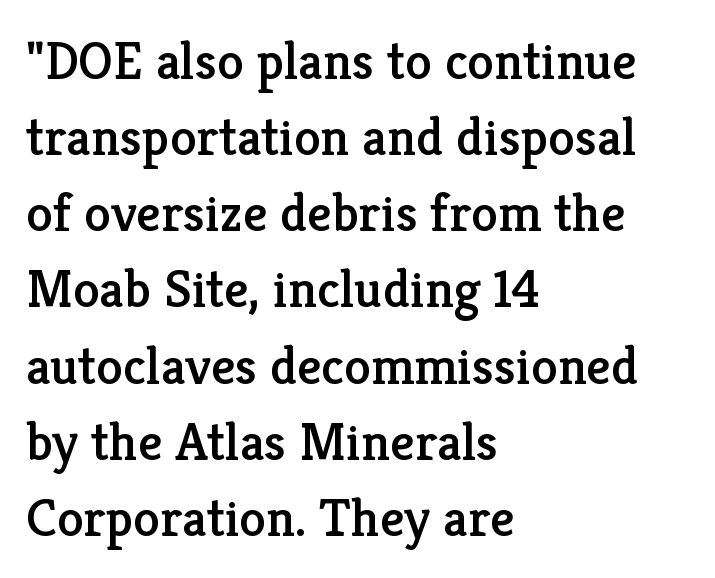
The image shows 54 px serif type, upright; set left-aligned, normal line spacing (1.41x), normal letter spacing, not underlined; low stroke contrast and a medium x-height.
